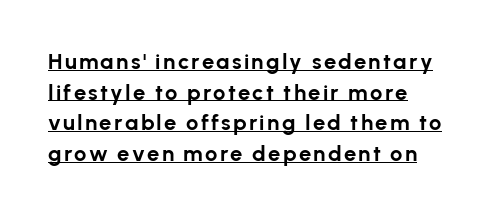
The image shows 22 px bold type, upright; set normal line spacing (1.39x), underlined.
